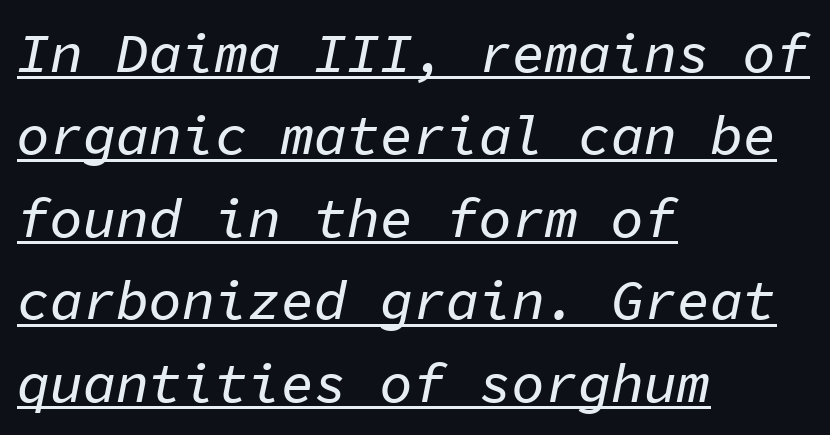
Every row of glyphs begins at an identical x-position on the left. Fixed-width glyphs throughout — classic coding-font behaviour. Slanted lettering throughout. Observe the ordinary spacing: letters are neighbours, not strangers. These lines sit exactly where default settings would place them.
